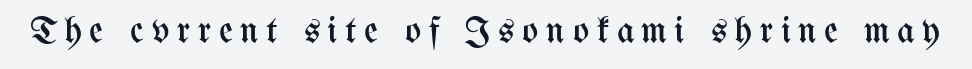
Q: Is the text bold? A: No.
Q: Is the text italic (slanted)? A: No, it is upright.
Q: Is the text underlined? A: No.
Q: Is the spacing between letters normal or unusually wide? A: Unusually wide.
Q: Width (condensed, normal, or wide)? A: Condensed.
Q: Stroke contrast? A: Medium.
Q: x-height? A: Medium.
Q: Monospaced? A: No.
